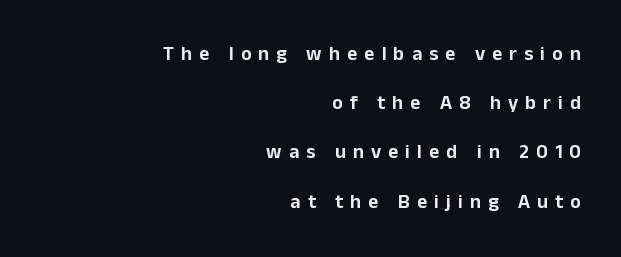
The image shows 20 px text type, upright; set right-aligned, loose line spacing (2.46x), unusually wide letter spacing (+0.35 em), not underlined.
